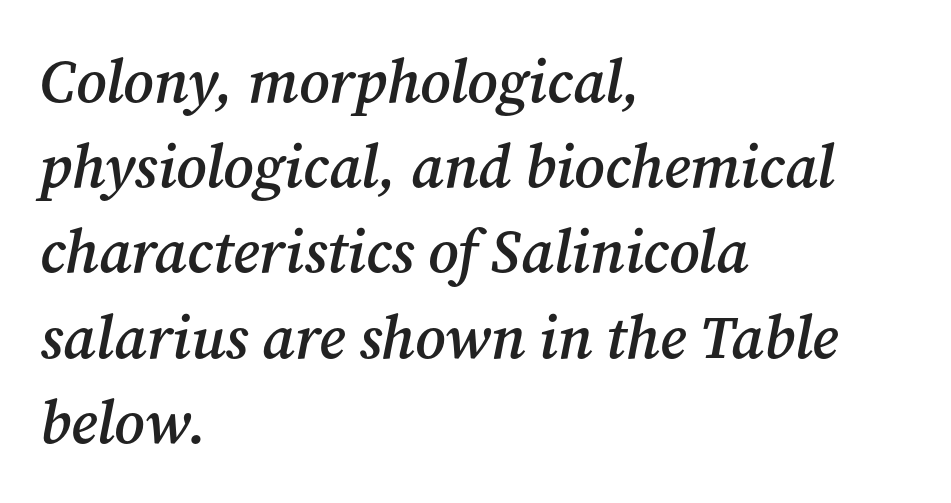
{"serif": "yes", "italic": "yes", "lean": "right", "slant_degrees": 12, "bold": "semi", "weight": "semibold", "width": "normal", "stroke_contrast": "medium", "x_height": "medium", "monospaced": "no", "underline": "no", "align": "left", "line_spacing": "normal", "line_spacing_ratio": 1.42, "letter_spacing": "normal", "letter_spacing_em": 0.0, "glyph_px": 60}
